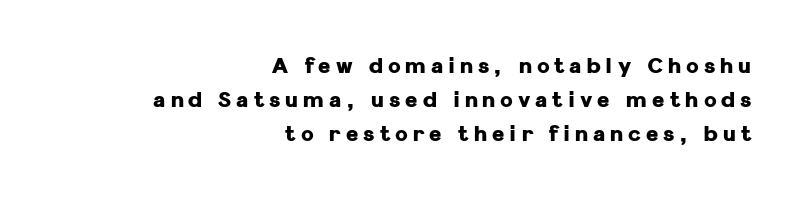
The image shows 21 px bold type, upright; set right-aligned, normal line spacing (1.62x), unusually wide letter spacing (+0.24 em), not underlined.
